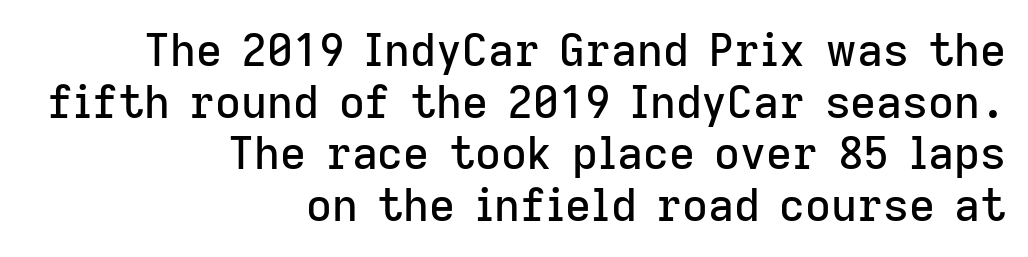
Q: Is the text italic (slanted)? A: No, it is upright.
Q: Is the typeface a serif or a sans-serif typeface? A: Sans-serif.
Q: Is the text underlined? A: No.
Q: How is the paragraph aligned? A: Right-aligned.
Q: Is the spacing between letters normal or unusually wide? A: Normal.
Q: Is the spacing between lines tight, normal or loose? A: Tight.
Q: Width (condensed, normal, or wide)? A: Normal.
Q: Stroke contrast? A: Low.
Q: x-height? A: Medium.
Q: Monospaced? A: No.
